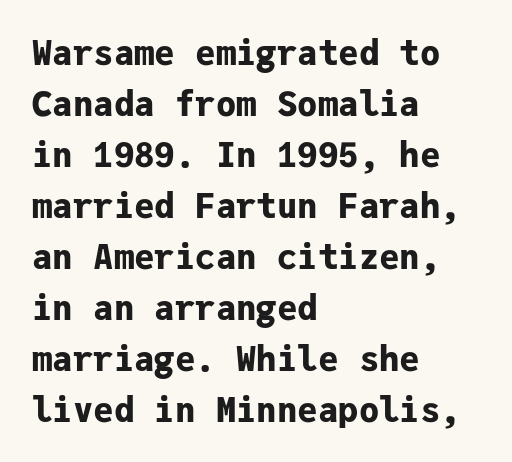
{"serif": "no", "italic": "no", "bold": "yes", "weight": "bold", "width": "normal", "stroke_contrast": "low", "x_height": "medium", "monospaced": "yes", "underline": "no", "align": "left", "line_spacing": "normal", "line_spacing_ratio": 1.5, "letter_spacing": "normal", "letter_spacing_em": 0.0, "glyph_px": 34}
